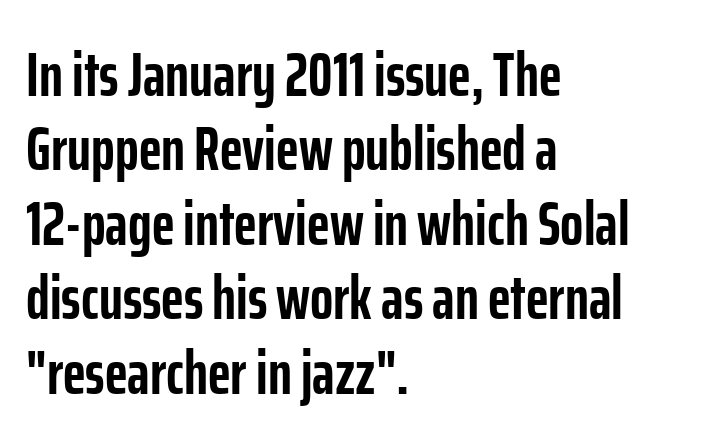
Q: Is the text bold? A: Yes.
Q: Is the text italic (slanted)? A: No, it is upright.
Q: Is the typeface a serif or a sans-serif typeface? A: Sans-serif.
Q: Is the text underlined? A: No.
Q: How is the paragraph aligned? A: Left-aligned.
Q: Is the spacing between letters normal or unusually wide? A: Normal.
Q: Width (condensed, normal, or wide)? A: Condensed.
Q: Stroke contrast? A: Low.
Q: x-height? A: Medium.
Q: Monospaced? A: No.
